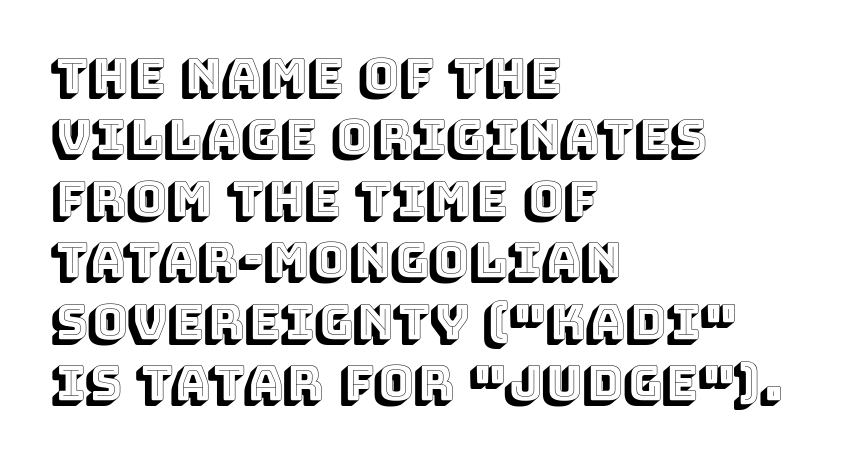
Q: Is the text italic (slanted)? A: No, it is upright.
Q: Is the text underlined? A: No.
Q: How is the paragraph aligned? A: Left-aligned.
Q: Is the spacing between letters normal or unusually wide? A: Normal.
Q: Is the spacing between lines tight, normal or loose? A: Normal.
Q: Width (condensed, normal, or wide)? A: Normal.
Q: x-height? A: Large.
Q: Monospaced? A: No.
